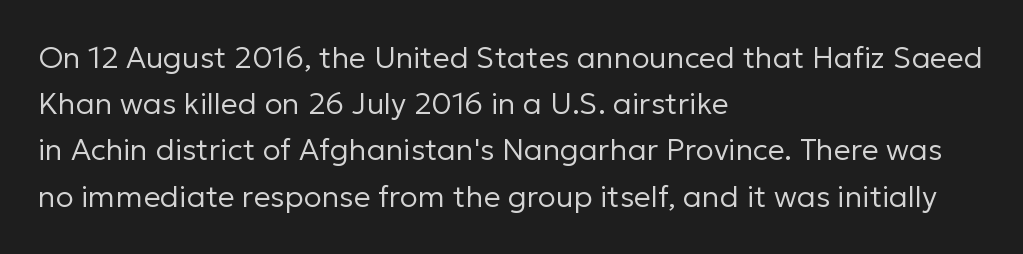
{"serif": "no", "italic": "no", "bold": "no", "weight": "regular", "width": "normal", "stroke_contrast": "low", "x_height": "medium", "monospaced": "no", "underline": "no", "align": "left", "line_spacing": "normal", "line_spacing_ratio": 1.54, "letter_spacing": "normal", "letter_spacing_em": 0.0, "glyph_px": 30}
